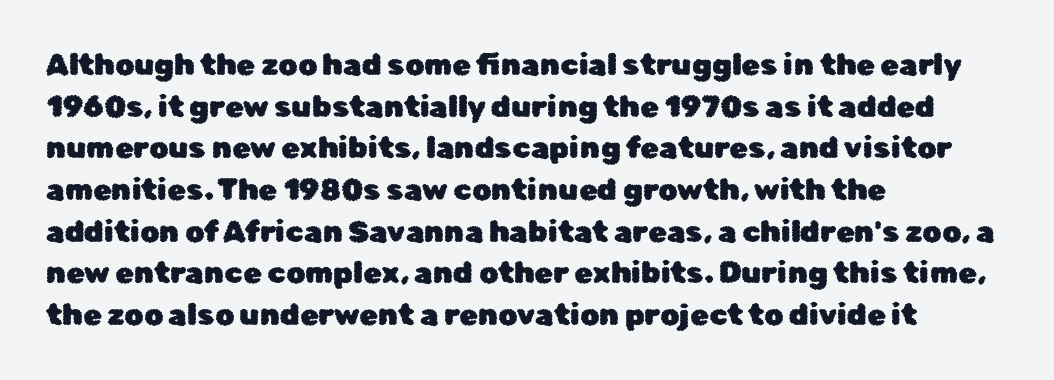
{"serif": "no", "italic": "no", "width": "normal", "stroke_contrast": "low", "x_height": "medium", "monospaced": "no", "underline": "no", "align": "left", "line_spacing": "normal", "line_spacing_ratio": 1.39, "letter_spacing": "normal", "letter_spacing_em": 0.0, "glyph_px": 30}
